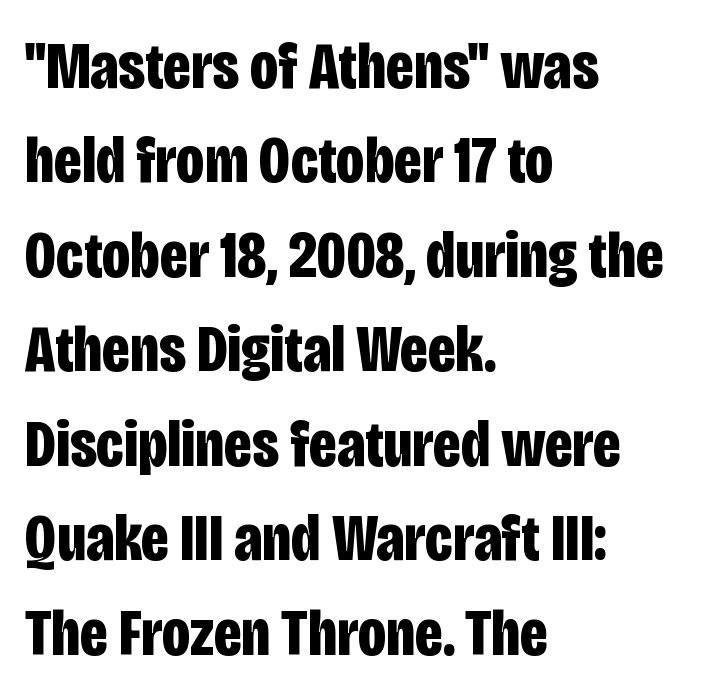
The image shows 67 px bold, condensed sans-serif type, upright; set left-aligned, normal line spacing (1.41x), normal letter spacing, not underlined; low stroke contrast and a large x-height.
